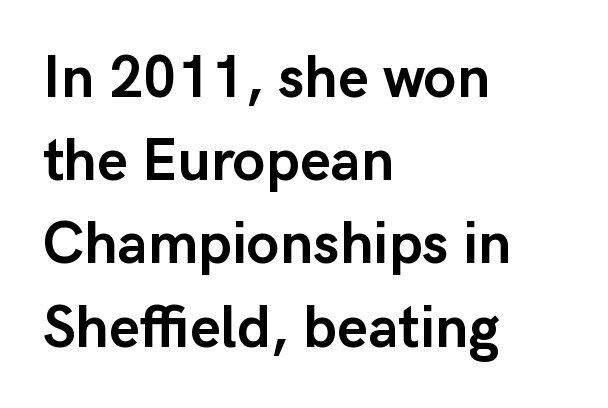
Q: Is the text bold? A: Yes.
Q: Is the text italic (slanted)? A: No, it is upright.
Q: Is the typeface a serif or a sans-serif typeface? A: Sans-serif.
Q: Is the text underlined? A: No.
Q: How is the paragraph aligned? A: Left-aligned.
Q: Is the spacing between letters normal or unusually wide? A: Normal.
Q: Is the spacing between lines tight, normal or loose? A: Normal.
Q: Width (condensed, normal, or wide)? A: Normal.
Q: Stroke contrast? A: Low.
Q: x-height? A: Medium.
Q: Monospaced? A: No.
